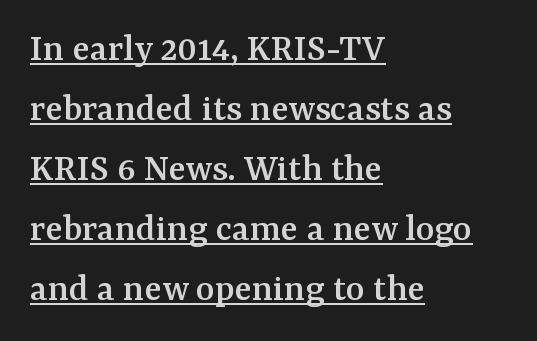
{"serif": "yes", "italic": "no", "width": "normal", "stroke_contrast": "medium", "x_height": "medium", "monospaced": "no", "underline": "yes", "align": "left", "line_spacing": "normal", "line_spacing_ratio": 1.5, "letter_spacing": "normal", "letter_spacing_em": 0.0, "glyph_px": 40}
